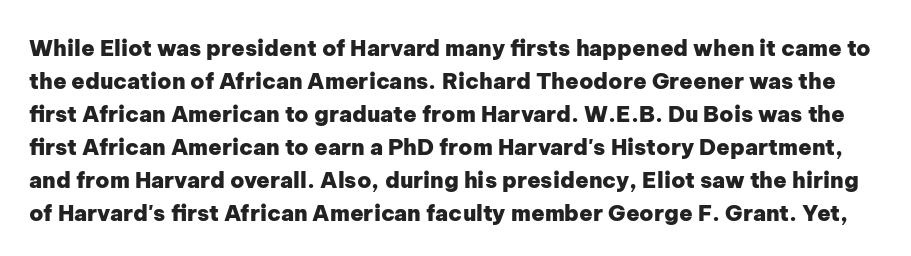
Q: Is the text bold? A: Yes.
Q: Is the text italic (slanted)? A: No, it is upright.
Q: Is the text underlined? A: No.
Q: Is the spacing between letters normal or unusually wide? A: Normal.
Q: Is the spacing between lines tight, normal or loose? A: Normal.
